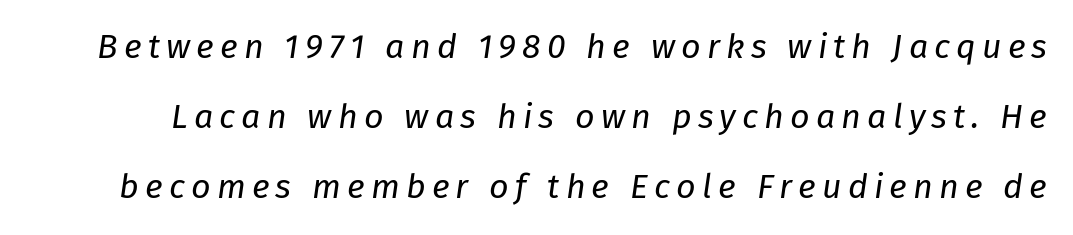
{"italic": "yes", "lean": "right", "slant_degrees": 8, "bold": "no", "weight": "regular", "width": "normal", "stroke_contrast": "low", "x_height": "medium", "monospaced": "no", "underline": "no", "line_spacing": "loose", "line_spacing_ratio": 2.06, "glyph_px": 34}
